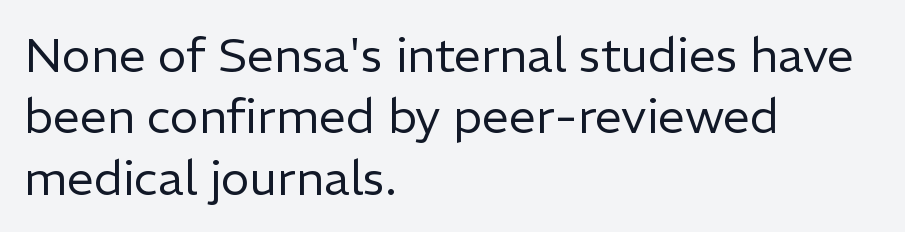
The axis of the letterforms is exactly vertical. Bare-footed words on every line. Nothing heavy about these letters — not bold at all. Is this a sans? Yes — the strokes have no serifs. Each letter keeps its own natural width here, so spacing adapts to shape. This rendering uses left alignment, leaving the right contour irregular.
